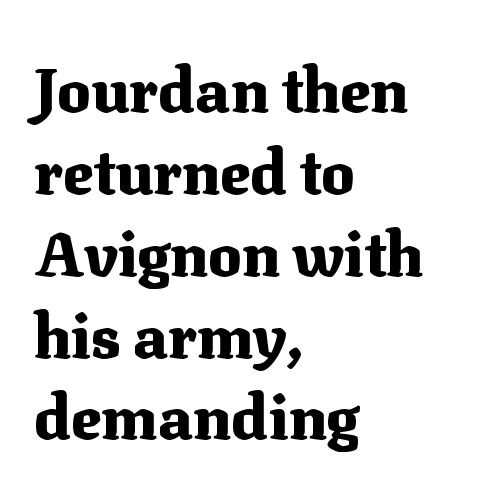
The letters advance in unequal steps, a hallmark of proportional type. The glyphs are unaccompanied by any horizontal stroke below them. A typesetter would call this leading conventional body-copy spacing. Where is the straight margin? On the left. The font family rendered here belongs to the serif group. Heavy, bold letterforms.
